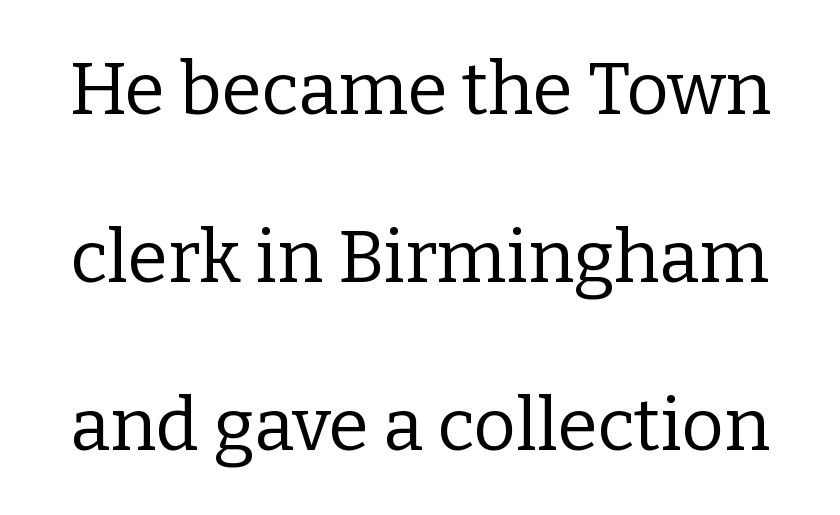
This sample has the flowing, uneven cadence of proportional lettering. Rows of type keep a wide berth in the vertical direction. The tracking reads as untouched default to a designer's eye. In terms of posture, this sample is upright.
